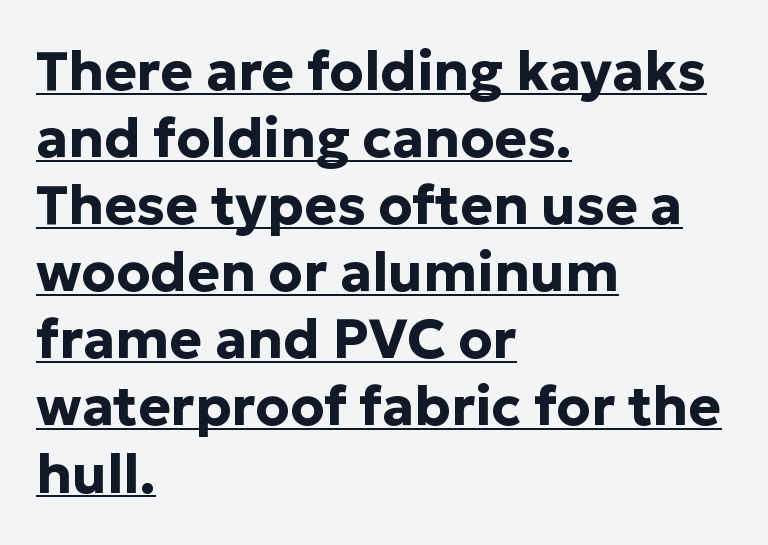
Q: Is the text bold? A: Yes.
Q: Is the text italic (slanted)? A: No, it is upright.
Q: Is the typeface a serif or a sans-serif typeface? A: Sans-serif.
Q: Is the text underlined? A: Yes.
Q: How is the paragraph aligned? A: Left-aligned.
Q: Is the spacing between letters normal or unusually wide? A: Normal.
Q: Width (condensed, normal, or wide)? A: Normal.
Q: Stroke contrast? A: Low.
Q: x-height? A: Medium.
Q: Monospaced? A: No.
